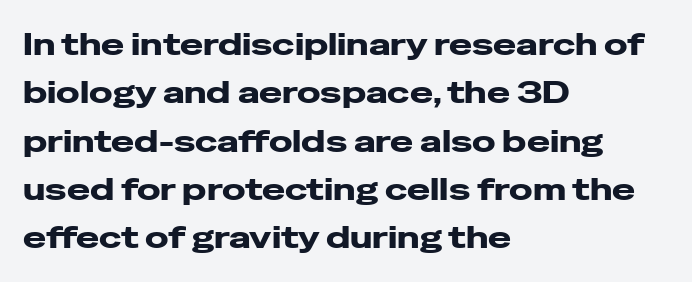
Vertical strokes here are truly vertical. Examine the stroke ends and you'll find no serifs. Notice how descenders clear the ascenders below comfortably — that's standard leading. Compared with typical body copy, the letter spacing here is the same. The space beneath each line is pristine and unruled. Line beginnings align vertically; line endings do not.
